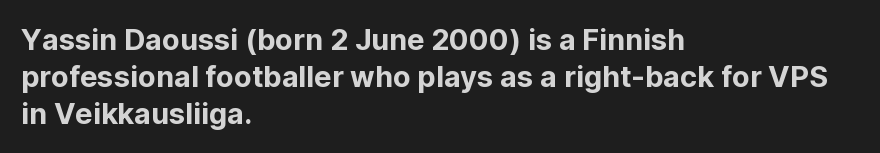
Students, note that the glyphs here touch the page at normal intervals. Lines of text with bare space underneath. Think of a printed novel: that variable character pitch is what you see here. Look at the bottom of the vertical strokes: they stop flat, with no serifs.
